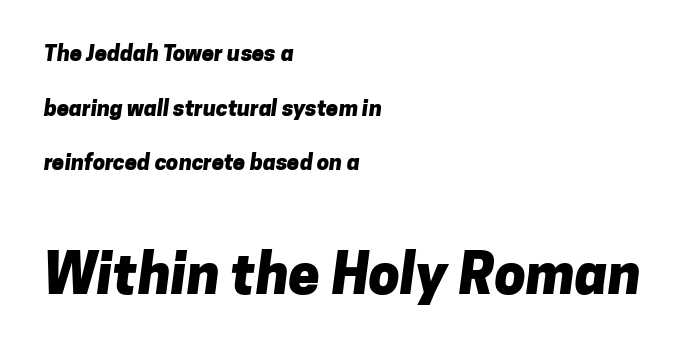
The image shows 56 px heavy sans-serif type; set left-aligned, loose line spacing (2.48x), normal letter spacing, not underlined; the second (bottom) block is 2.55x larger; low stroke contrast and a medium x-height.
